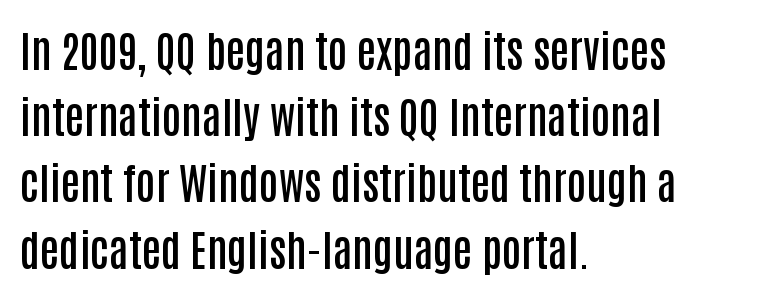
The image shows 43 px semibold, condensed sans-serif type, upright; set left-aligned, normal line spacing (1.54x), normal letter spacing, not underlined; low stroke contrast and a large x-height.
